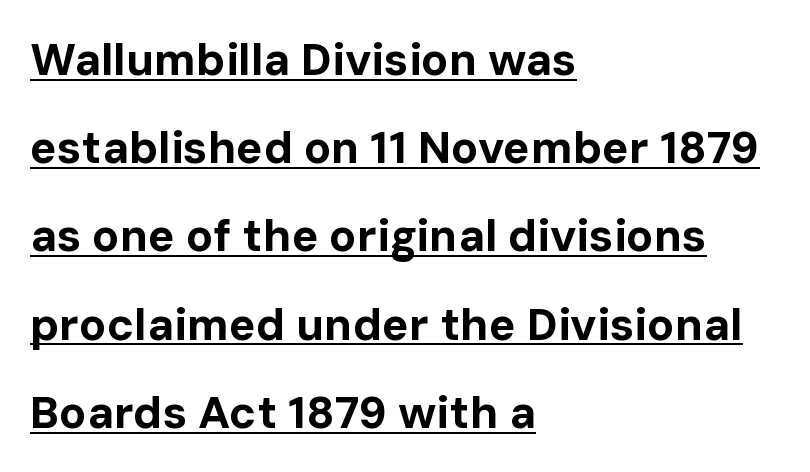
Typographic density is high because the face is bold. Italic? Not at all — the glyphs are vertical. One glance says open: line gaps are wider than usual. A rule runs beneath these lines of type. The passage is arranged the way most books set body copy — flush left.
